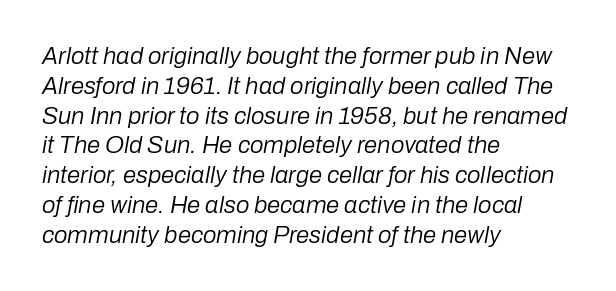
{"italic": "yes", "lean": "right", "slant_degrees": 10, "bold": "no", "underline": "no", "align": "left", "line_spacing_ratio": 1.24, "letter_spacing": "normal", "letter_spacing_em": 0.0, "glyph_px": 24}
